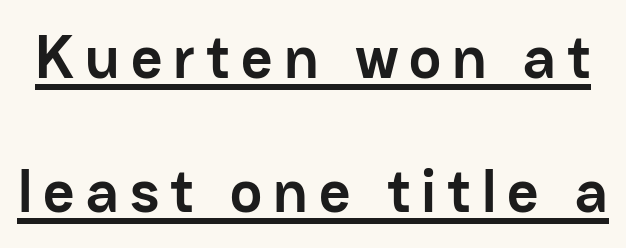
The image shows 61 px semibold sans-serif type, upright; set loose line spacing (2.2x), underlined; low stroke contrast and a medium x-height.
